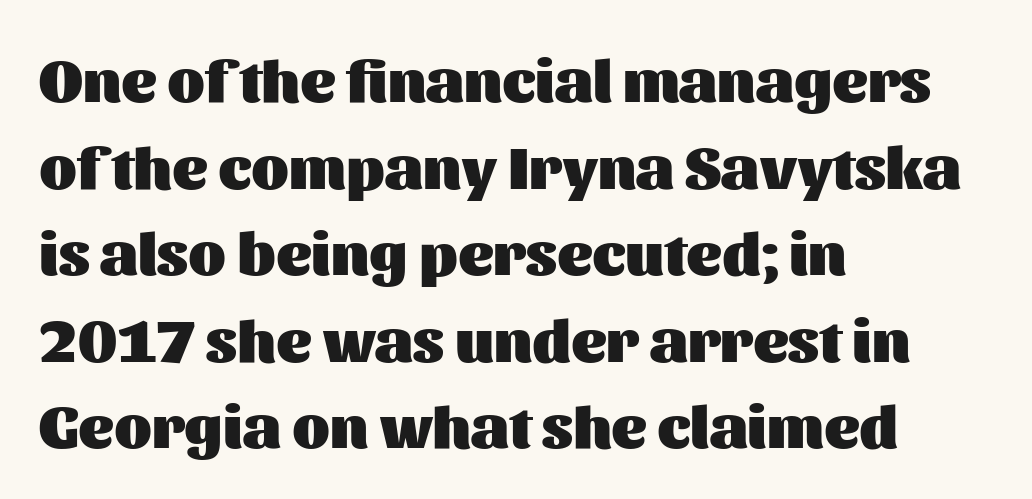
Decoration check: the copy has no underline. Ordinary non-slanted type is in use. Looks like regular typesetting: each glyph gets only the width it needs. Nope, no serifs anywhere on these letters. Rows of type keep a routine distance in the vertical direction. A classic flush-left, rag-right setting is used for this passage.
